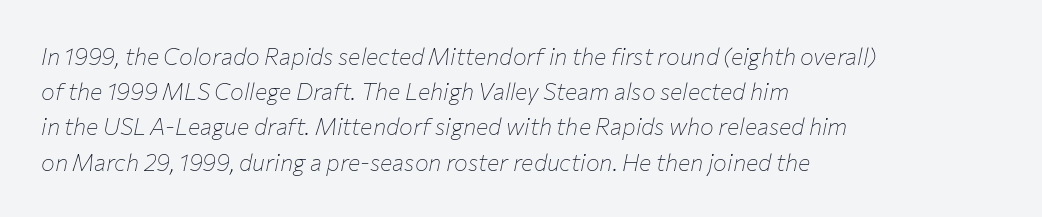
Q: Is the text bold? A: No.
Q: Is the text italic (slanted)? A: Yes, it leans right by about 12 degrees.
Q: Is the text underlined? A: No.
Q: How is the paragraph aligned? A: Left-aligned.
Q: Is the spacing between letters normal or unusually wide? A: Normal.
Q: Is the spacing between lines tight, normal or loose? A: Normal.
